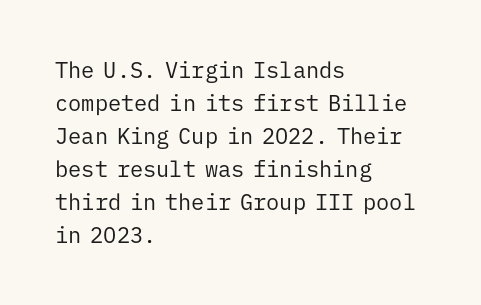
{"italic": "no", "bold": "no", "underline": "no", "align": "left", "line_spacing": "normal", "line_spacing_ratio": 1.5, "letter_spacing": "normal", "letter_spacing_em": 0.0, "glyph_px": 22}
